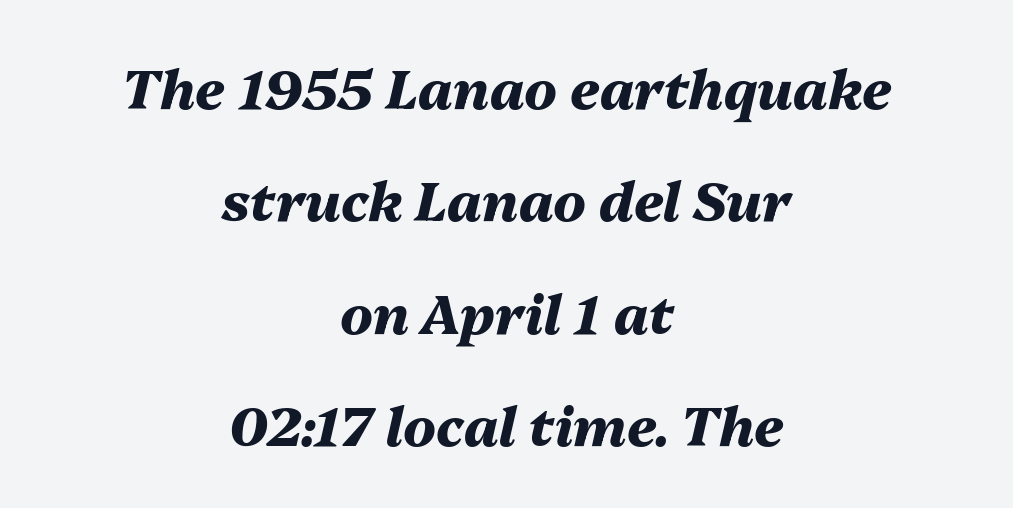
{"italic": "yes", "lean": "right", "slant_degrees": 13, "bold": "yes", "weight": "heavy", "width": "normal", "stroke_contrast": "medium", "x_height": "medium", "monospaced": "no", "underline": "no", "align": "center", "line_spacing": "loose", "line_spacing_ratio": 2.08, "letter_spacing": "normal", "letter_spacing_em": 0.0, "glyph_px": 54}
